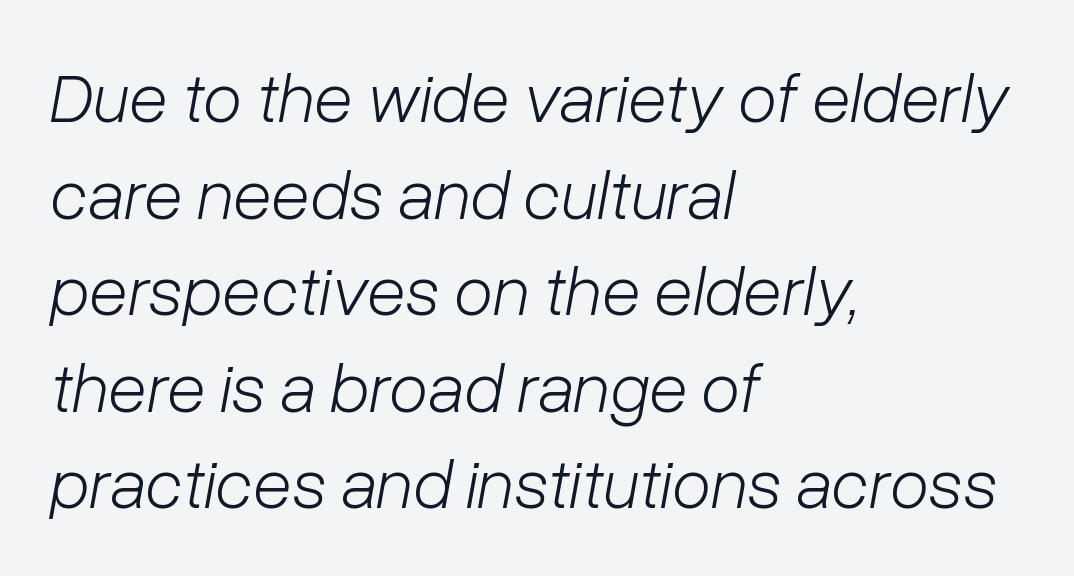
Looks like regular typesetting: each glyph gets only the width it needs. What stands out about the letter spacing? Nothing — it is the standard amount. Horizontal alignment here is leftward, the default for most running prose. This rendering features lettering with no underline.
